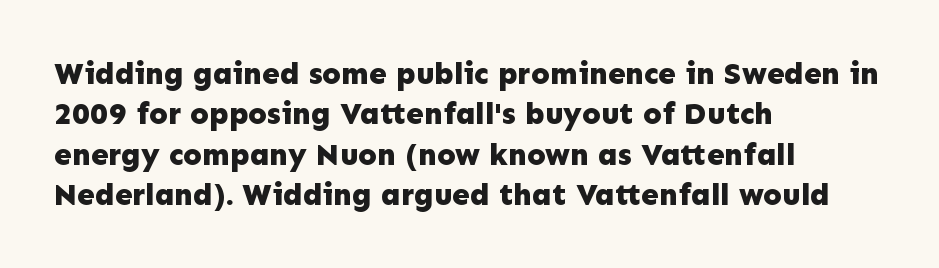
{"serif": "no", "italic": "no", "bold": "yes", "weight": "bold", "width": "normal", "stroke_contrast": "low", "x_height": "medium", "monospaced": "no", "underline": "no", "align": "left", "line_spacing": "normal", "line_spacing_ratio": 1.3, "letter_spacing": "normal", "letter_spacing_em": 0.0, "glyph_px": 31}
